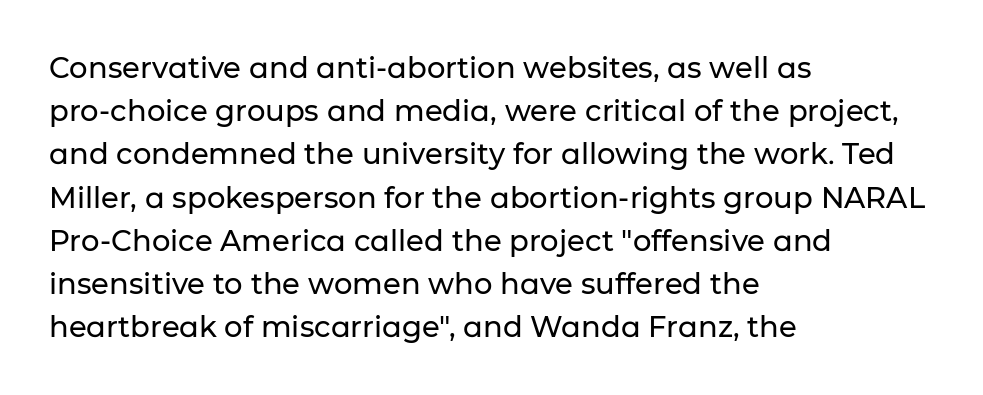
Q: Is the text italic (slanted)? A: No, it is upright.
Q: Is the typeface a serif or a sans-serif typeface? A: Sans-serif.
Q: Is the text underlined? A: No.
Q: How is the paragraph aligned? A: Left-aligned.
Q: Is the spacing between letters normal or unusually wide? A: Normal.
Q: Is the spacing between lines tight, normal or loose? A: Normal.
Q: Width (condensed, normal, or wide)? A: Normal.
Q: Stroke contrast? A: Low.
Q: x-height? A: Medium.
Q: Monospaced? A: No.
